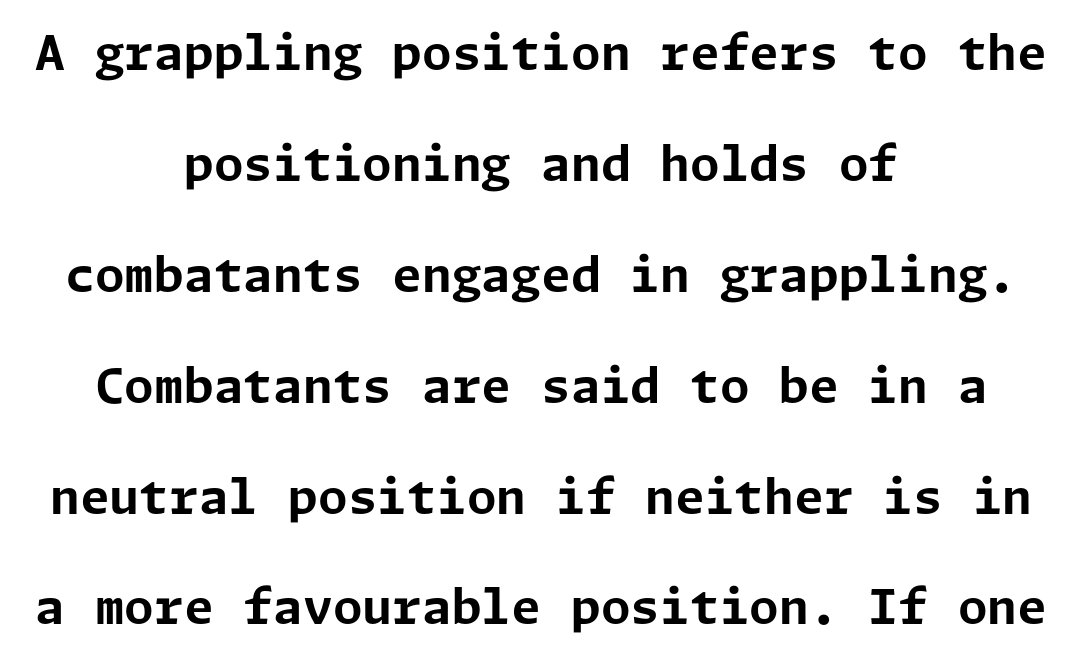
The image shows 48 px bold sans-serif type, upright; set centered, loose line spacing (2.31x), normal letter spacing, not underlined; low stroke contrast and a medium x-height.
